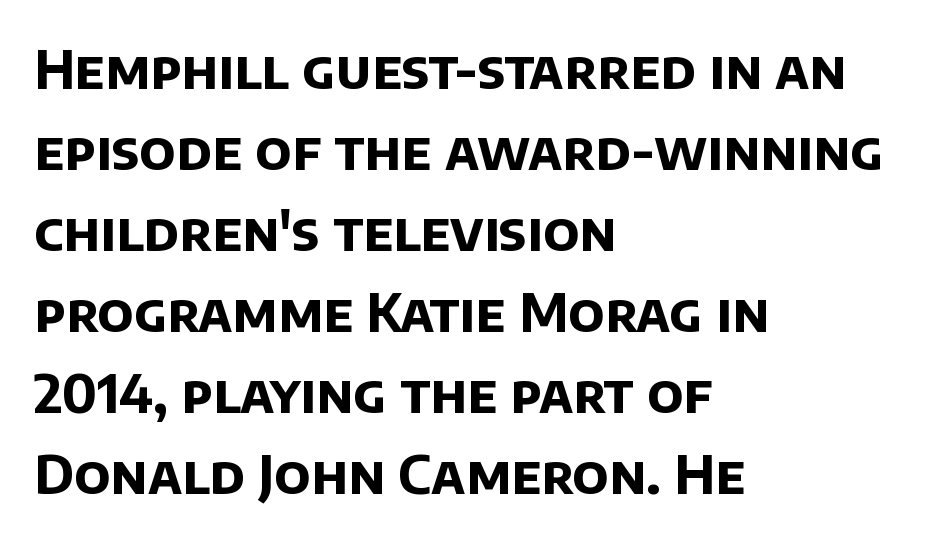
The image shows 53 px bold sans-serif type; set left-aligned, normal line spacing (1.53x), normal letter spacing, not underlined; low stroke contrast and a large x-height.
